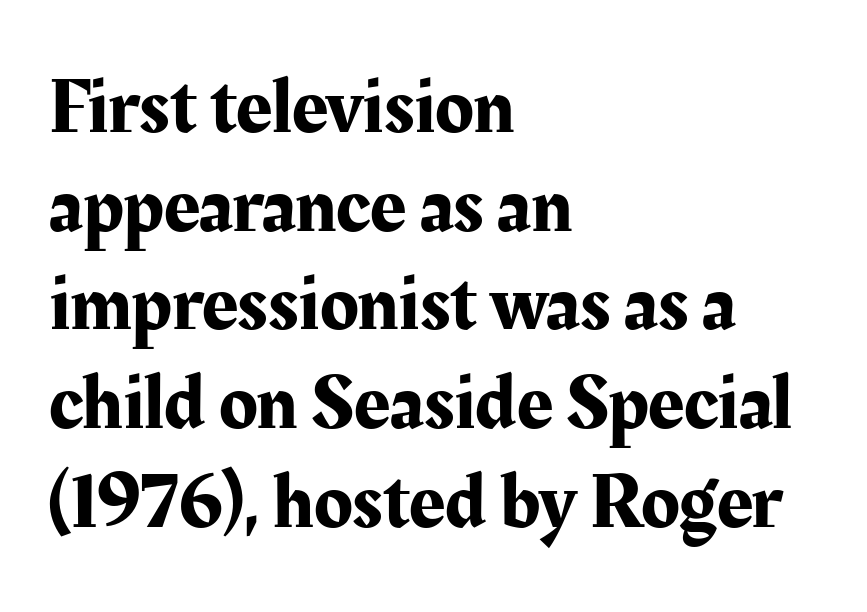
If you drew a ruler down the left edge, every line would touch it. These lines sit exactly where default settings would place them. The passage shown is typeset with a serif family. A typesetter would mark this as roman, not italic. Spacing verdict: proportional, widths tailored to each character. Check the space under the baseline: it is left empty.
